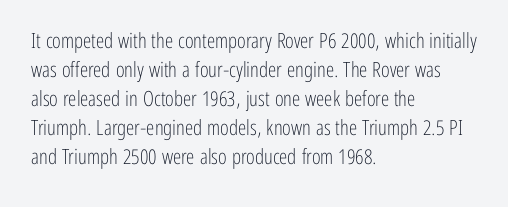
Letters rest on an invisible, unmarked baseline. Heaviness? Minimal to ordinary, like unemphasized prose. The rendering anchors every line to the left-hand side. The line-height multiplier appears to be the usual default.
